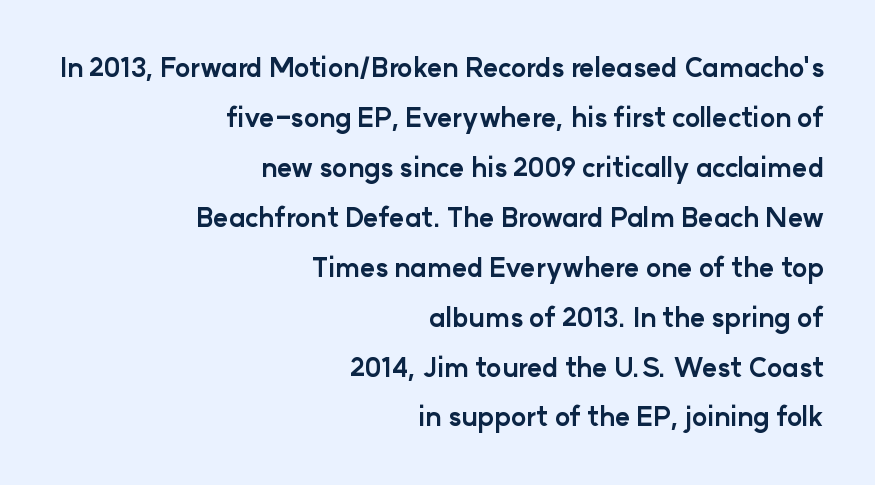
The image shows 26 px bold type, upright; set right-aligned, loose line spacing (1.92x), normal letter spacing, not underlined.
